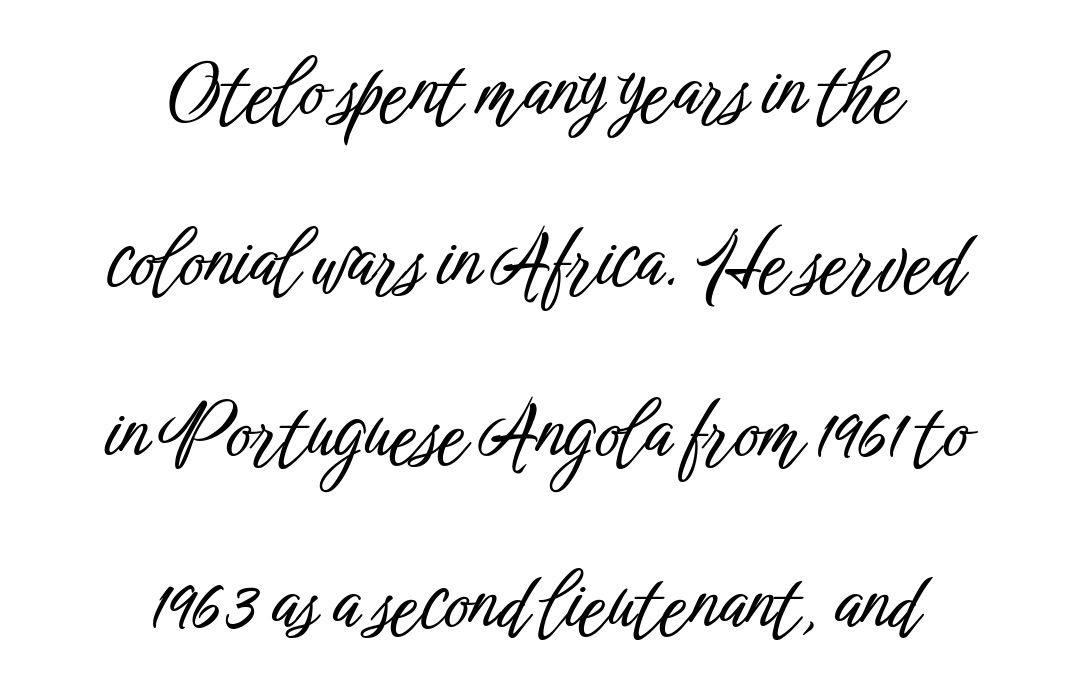
Each letter's strokes conclude bluntly, with no projecting serifs. Note the varied advance widths — an 'i' is clearly narrower than an 'm'. The lines in this sample share a center point and differ in where they start and stop. Bare-footed words on every line. Leading is clearly above the norm, producing a sparse column.
